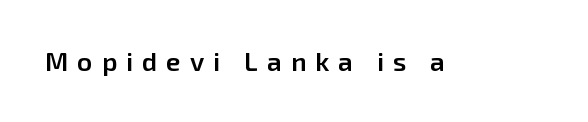
{"italic": "no", "bold": "semi", "underline": "no", "letter_spacing": "wide", "letter_spacing_em": 0.35, "glyph_px": 26}
